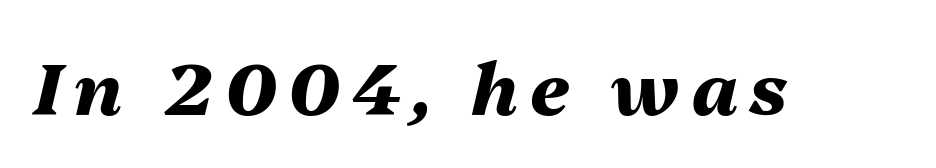
The image shows 72 px heavy type, italic (leaning right); set not underlined; medium stroke contrast and a medium x-height.
